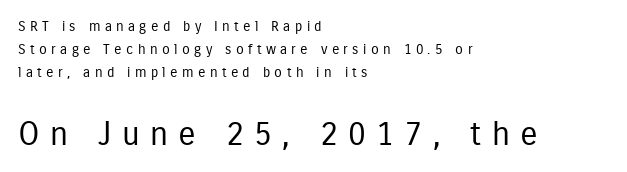
The zone under the glyphs is completely vacant. Note the varied advance widths — an 'i' is clearly narrower than an 'm'. Look at the tracking — it's clearly loosened, letters drifting apart. Visually the block forms a straight wall on the left and a jagged coastline on the right. Unbolded letterforms with no extra heft. Regarding leading, the lines here are spaced in the standard way.
